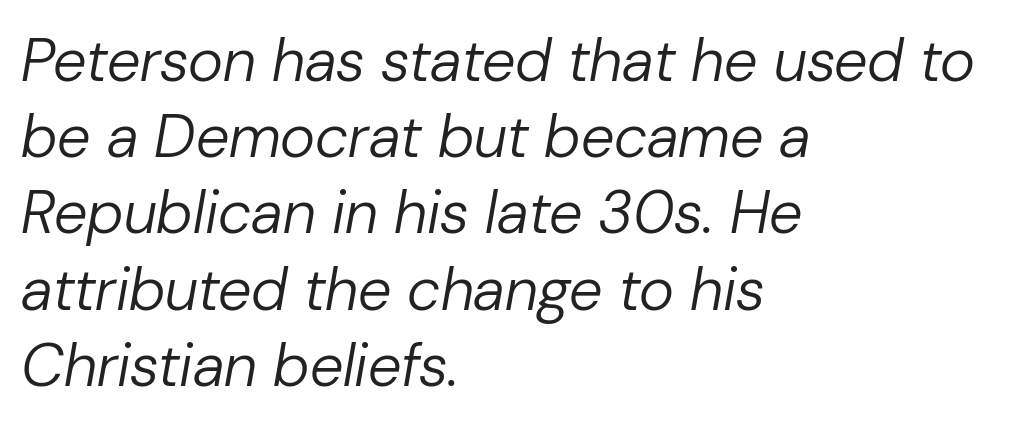
The image shows 60 px regular-weight type, italic (leaning right); set left-aligned, normal line spacing (1.27x), normal letter spacing, not underlined; low stroke contrast and a medium x-height.
